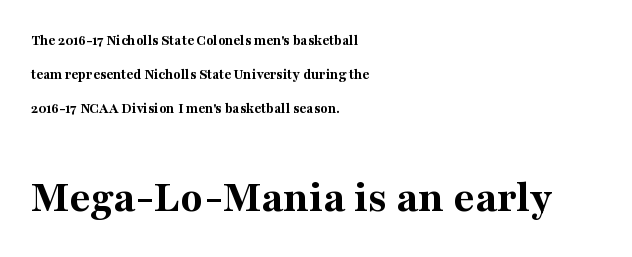
{"serif": "yes", "italic": "no", "bold": "yes", "weight": "bold", "width": "normal", "stroke_contrast": "medium", "x_height": "medium", "monospaced": "no", "underline": "no", "align": "left", "line_spacing": "loose", "line_spacing_ratio": 2.27, "letter_spacing": "normal", "letter_spacing_em": 0.0, "larger_block": "second", "size_ratio": 3.07, "glyph_px": 46}
